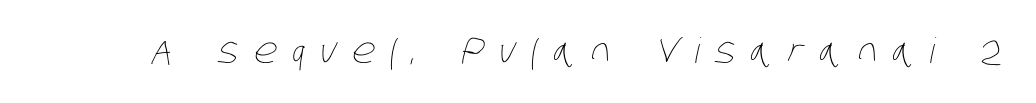
Q: Is the text bold? A: No.
Q: Is the text underlined? A: No.
Q: Is the spacing between letters normal or unusually wide? A: Unusually wide.
Q: Width (condensed, normal, or wide)? A: Condensed.
Q: Stroke contrast? A: Low.
Q: x-height? A: Large.
Q: Monospaced? A: No.
